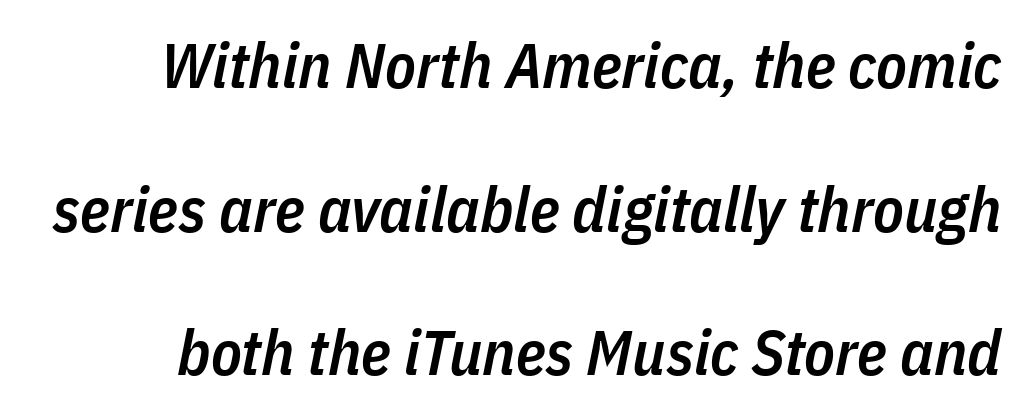
Q: Is the text bold? A: Semi-bold.
Q: Is the text italic (slanted)? A: Yes, it leans right by about 11 degrees.
Q: Is the text underlined? A: No.
Q: Is the spacing between letters normal or unusually wide? A: Normal.
Q: Is the spacing between lines tight, normal or loose? A: Loose.
Q: Width (condensed, normal, or wide)? A: Condensed.
Q: Stroke contrast? A: Low.
Q: x-height? A: Medium.
Q: Monospaced? A: No.
